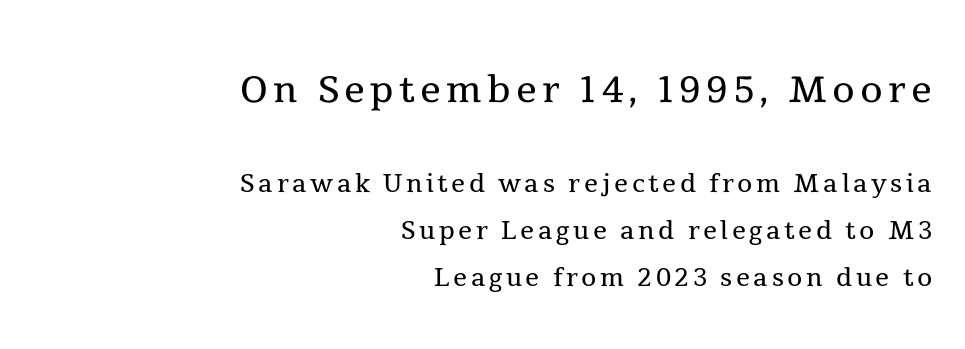
The image shows 52 px regular-weight serif type, upright; set right-aligned, normal line spacing (1.35x), not underlined; the first (top) block is 1.49x larger; a medium x-height.
